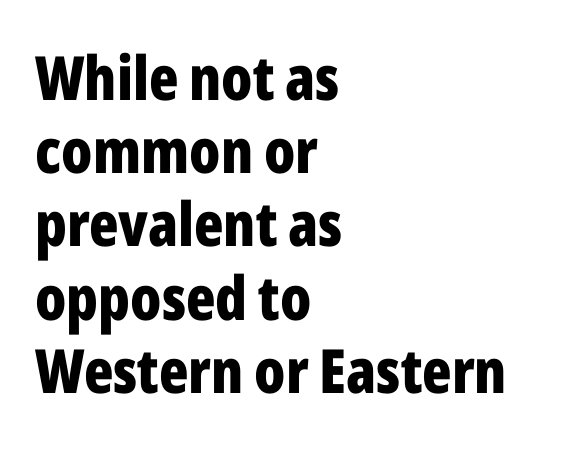
Q: Is the text bold? A: Yes.
Q: Is the text italic (slanted)? A: No, it is upright.
Q: Is the typeface a serif or a sans-serif typeface? A: Sans-serif.
Q: Is the text underlined? A: No.
Q: How is the paragraph aligned? A: Left-aligned.
Q: Is the spacing between letters normal or unusually wide? A: Normal.
Q: Width (condensed, normal, or wide)? A: Condensed.
Q: Stroke contrast? A: Low.
Q: x-height? A: Medium.
Q: Monospaced? A: No.
